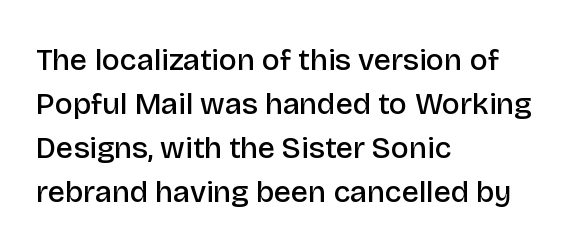
{"serif": "no", "italic": "no", "bold": "semi", "weight": "semibold", "width": "normal", "stroke_contrast": "low", "x_height": "large", "monospaced": "no", "underline": "no", "align": "left", "line_spacing": "normal", "line_spacing_ratio": 1.47, "letter_spacing": "normal", "letter_spacing_em": 0.0, "glyph_px": 30}
